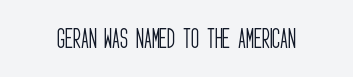
{"italic": "no", "bold": "no", "underline": "no", "letter_spacing": "normal", "letter_spacing_em": 0.0, "glyph_px": 22}
